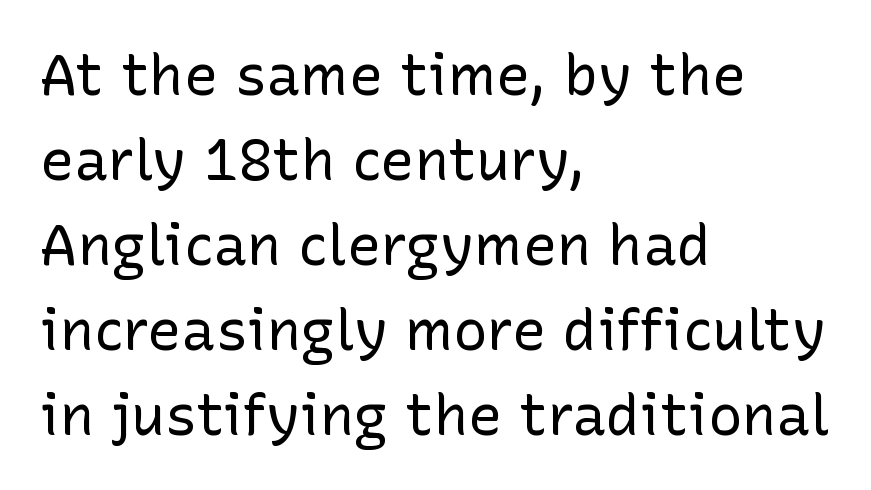
The image shows 57 px regular-weight sans-serif type, upright; set left-aligned, normal line spacing (1.49x), normal letter spacing, not underlined; low stroke contrast and a medium x-height.
